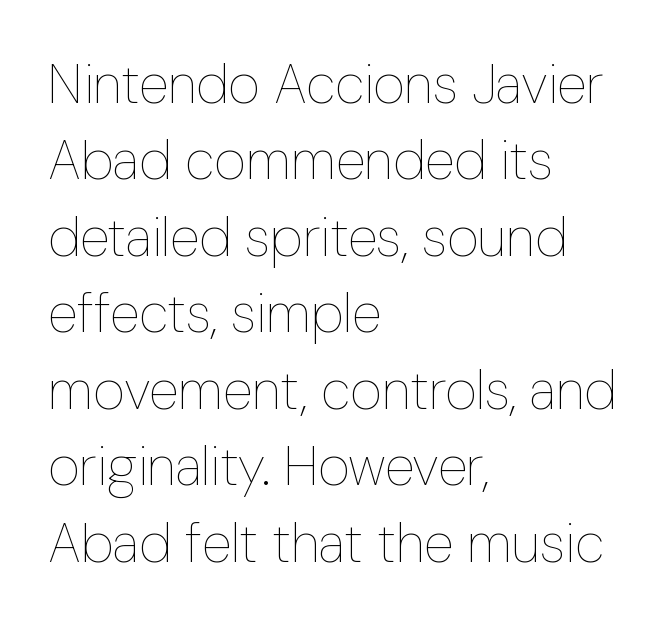
The image shows 55 px thin, condensed type, upright; set left-aligned, normal line spacing (1.39x), normal letter spacing, not underlined; low stroke contrast and a medium x-height.
